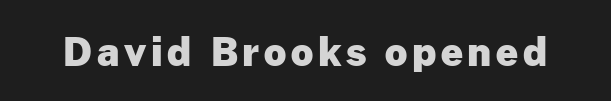
Underline: absent. Serifs: no, the terminals of the letterforms are clean. Spacing verdict: proportional, widths tailored to each character. In terms of weight, the rendering is a true, heavy bold.
